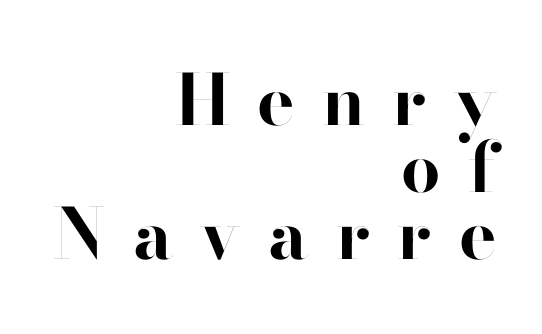
The image shows 70 px bold sans-serif type, upright; set right-aligned, tight line spacing (0.96x), unusually wide letter spacing (+0.39 em), not underlined; high stroke contrast and a small x-height.
